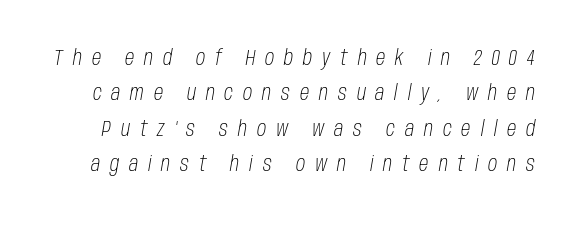
The image shows 21 px text type, italic (leaning right); set normal line spacing (1.68x), unusually wide letter spacing (+0.47 em), not underlined.
